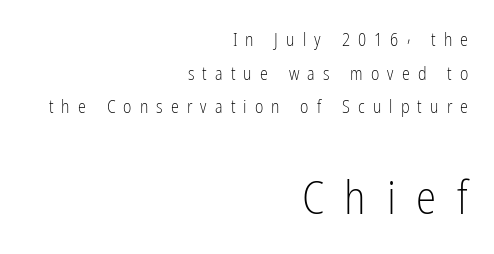
The image shows 46 px light, condensed sans-serif type, upright; set right-aligned, line spacing 1.87x, unusually wide letter spacing (+0.45 em), not underlined; the second (bottom) block is 2.56x larger; low stroke contrast and a medium x-height.
